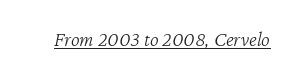
{"italic": "yes", "lean": "right", "slant_degrees": 12, "bold": "no", "underline": "yes", "letter_spacing": "normal", "letter_spacing_em": 0.0, "glyph_px": 21}
